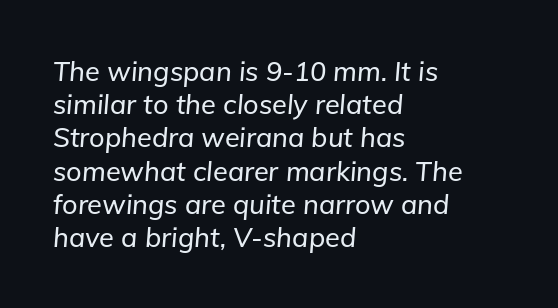
The image shows 27 px text type, italic (leaning right); set left-aligned, line spacing 1.23x, normal letter spacing, not underlined.
